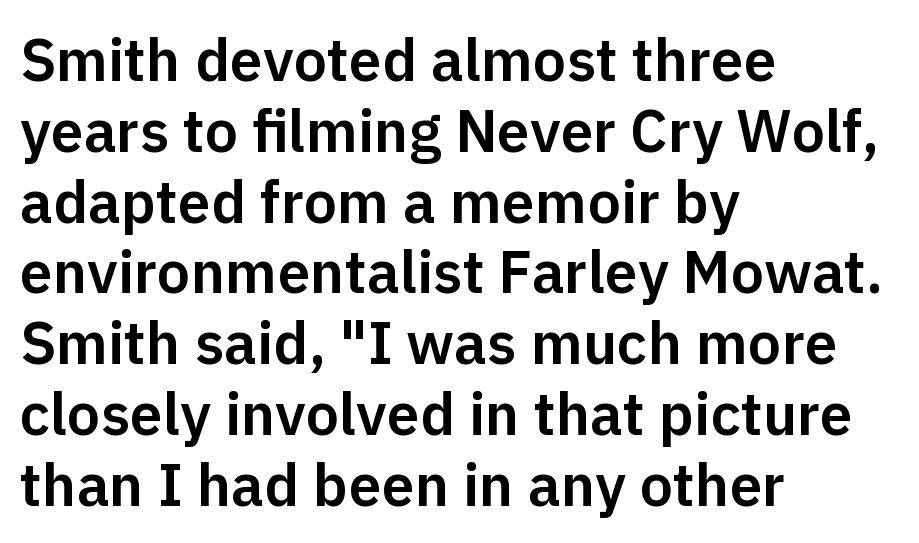
The image shows 59 px sans-serif type, upright; set left-aligned, line spacing 1.2x, normal letter spacing, not underlined; low stroke contrast and a medium x-height.
